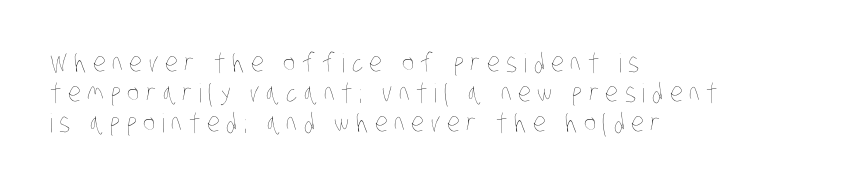
{"bold": "no", "underline": "no", "align": "left", "line_spacing": "tight", "line_spacing_ratio": 1.15, "letter_spacing": "wide", "letter_spacing_em": 0.25, "glyph_px": 26}
